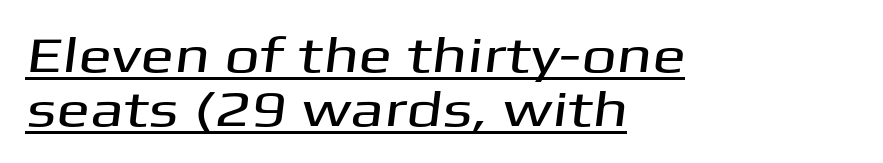
The image shows 50 px wide sans-serif type; set left-aligned, tight line spacing (1.09x), normal letter spacing, underlined; medium stroke contrast and a medium x-height.
